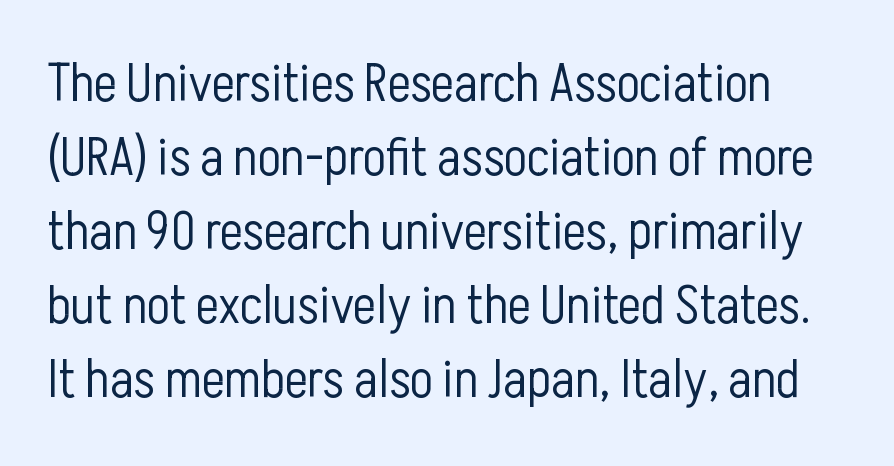
{"serif": "no", "italic": "no", "bold": "no", "weight": "light", "width": "condensed", "stroke_contrast": "low", "x_height": "medium", "monospaced": "no", "underline": "no", "line_spacing": "normal", "line_spacing_ratio": 1.37, "letter_spacing": "normal", "letter_spacing_em": 0.0, "glyph_px": 54}
